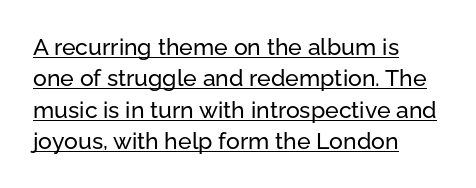
The image shows 23 px text type, upright; set left-aligned, normal line spacing (1.36x), normal letter spacing, underlined.
